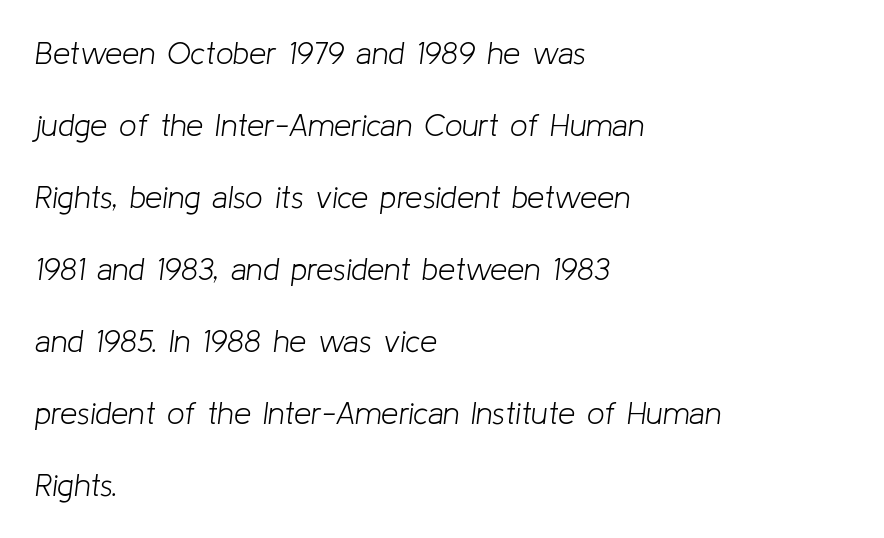
Q: Is the text bold? A: No.
Q: Is the text italic (slanted)? A: Yes, it leans right by about 8 degrees.
Q: Is the text underlined? A: No.
Q: How is the paragraph aligned? A: Left-aligned.
Q: Is the spacing between letters normal or unusually wide? A: Normal.
Q: Is the spacing between lines tight, normal or loose? A: Loose.
Q: Width (condensed, normal, or wide)? A: Normal.
Q: Stroke contrast? A: Low.
Q: x-height? A: Medium.
Q: Monospaced? A: No.
